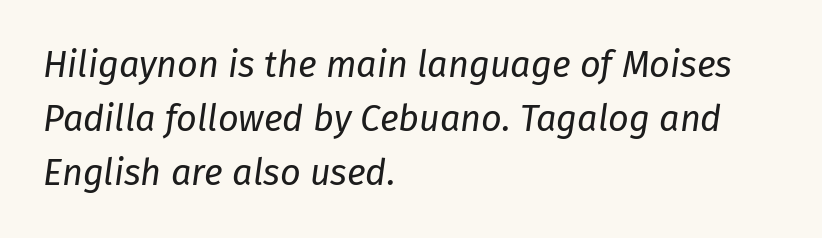
Q: Is the text bold? A: No.
Q: Is the text italic (slanted)? A: Yes, it leans right by about 8 degrees.
Q: Is the text underlined? A: No.
Q: How is the paragraph aligned? A: Left-aligned.
Q: Is the spacing between letters normal or unusually wide? A: Normal.
Q: Is the spacing between lines tight, normal or loose? A: Normal.
Q: Width (condensed, normal, or wide)? A: Normal.
Q: Stroke contrast? A: Low.
Q: x-height? A: Medium.
Q: Monospaced? A: No.
